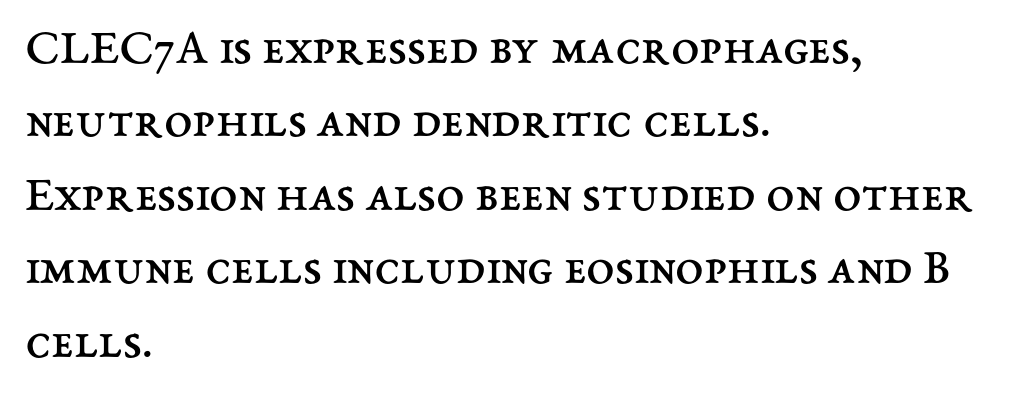
The image shows 51 px regular-weight type, upright; set left-aligned, normal line spacing (1.44x), normal letter spacing, not underlined; medium stroke contrast and a medium x-height.
